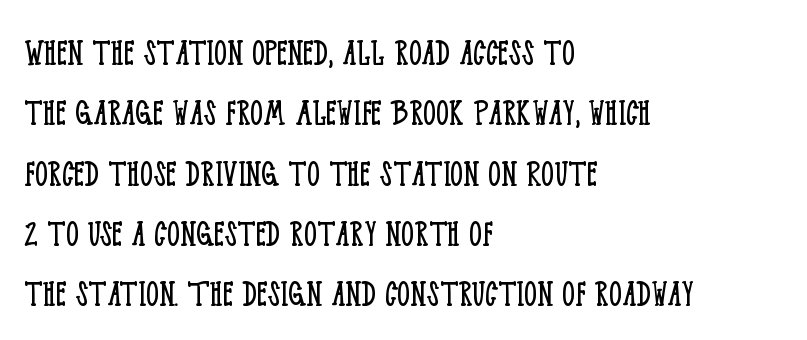
The image shows 41 px light, condensed serif type, upright; set left-aligned, normal line spacing (1.47x), normal letter spacing, not underlined; low stroke contrast and a large x-height.
